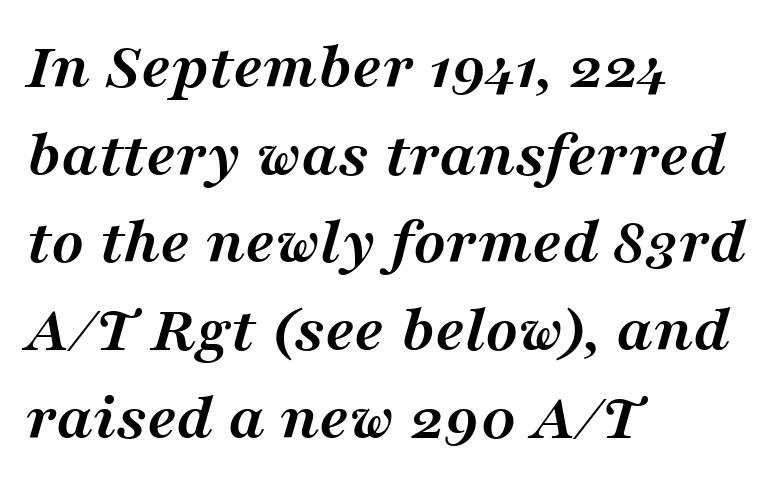
{"serif": "yes", "italic": "yes", "lean": "right", "slant_degrees": 16, "bold": "yes", "weight": "semibold", "width": "normal", "stroke_contrast": "medium", "x_height": "medium", "monospaced": "no", "underline": "no", "align": "left", "line_spacing": "normal", "line_spacing_ratio": 1.29, "letter_spacing": "normal", "letter_spacing_em": 0.0, "glyph_px": 68}
